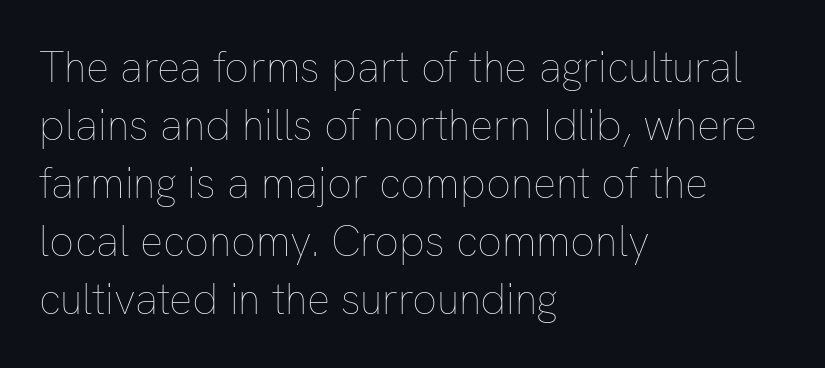
Ordinary non-slanted type is in use. Compared with a centered layout, this one pins lines to the left instead. The typesetting does not lean heavy: it is not bold. The passage shown is typed in a proportional face where columns would drift. What stands out about the letter spacing? Nothing — it is the standard amount. Whoever set this chose a conventional vertical rhythm.
